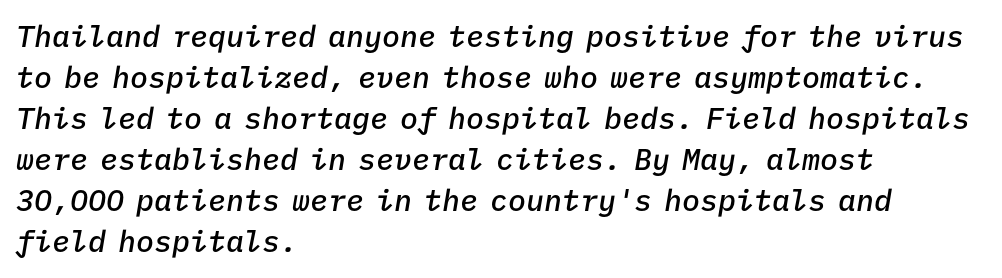
The glyphs have the mass of a demibold cut, below bold. The text carries the slant typical of an italic or oblique font. Note the uniform advance width — an 'i' takes as much space as an 'm'. Normally led — the rows are evenly, conventionally spaced. A typesetter would call this zero additional tracking.
